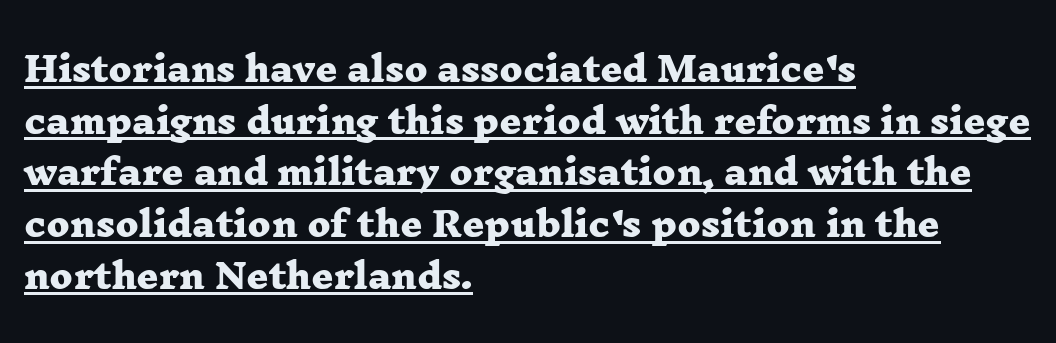
Q: Is the text bold? A: Yes.
Q: Is the typeface a serif or a sans-serif typeface? A: Serif.
Q: Is the text underlined? A: Yes.
Q: How is the paragraph aligned? A: Left-aligned.
Q: Is the spacing between letters normal or unusually wide? A: Normal.
Q: Is the spacing between lines tight, normal or loose? A: Normal.
Q: Width (condensed, normal, or wide)? A: Wide.
Q: Stroke contrast? A: Low.
Q: x-height? A: Medium.
Q: Monospaced? A: No.
